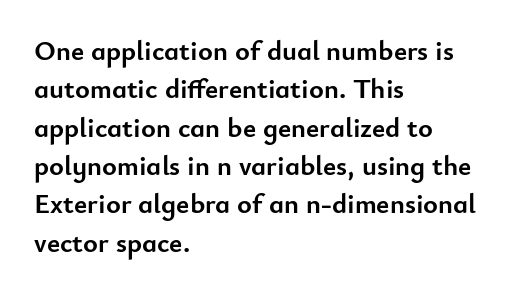
The type family on display is of the sans-serif kind. Just letters on the line, the space beneath them empty. Looks like regular typesetting: each glyph gets only the width it needs. Caption: bold face, heavy strokes. Every row of glyphs begins at an identical x-position on the left.
